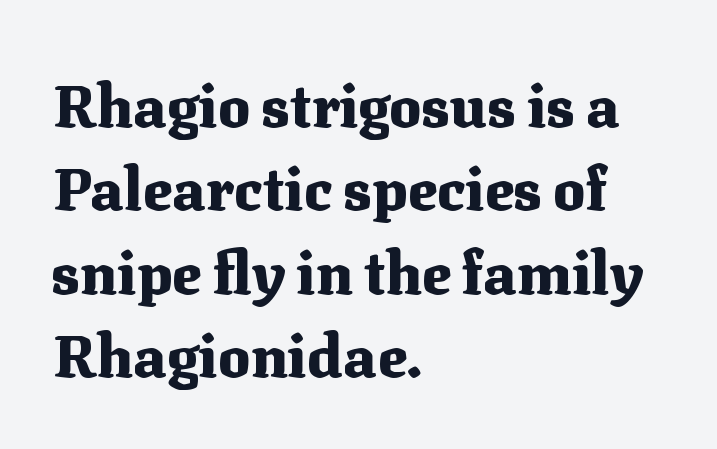
The image shows 60 px heavy serif type, upright; set left-aligned, normal line spacing (1.39x), normal letter spacing, not underlined; medium stroke contrast and a medium x-height.
